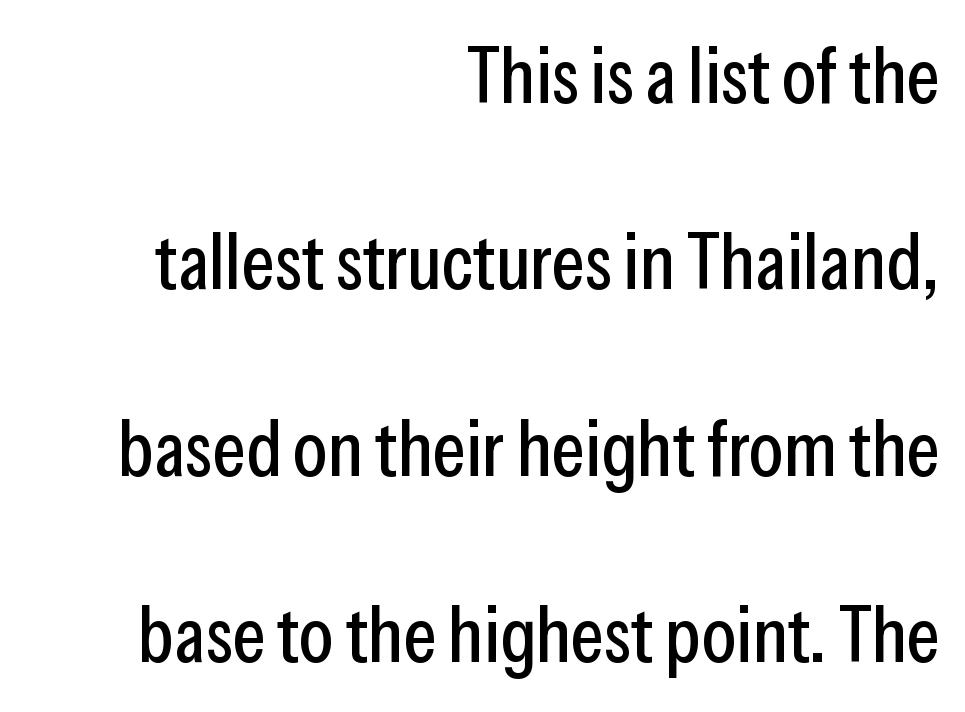
{"serif": "no", "italic": "no", "width": "condensed", "stroke_contrast": "low", "x_height": "medium", "monospaced": "no", "underline": "no", "align": "right", "line_spacing": "loose", "line_spacing_ratio": 2.36, "letter_spacing": "normal", "letter_spacing_em": 0.0, "glyph_px": 79}
